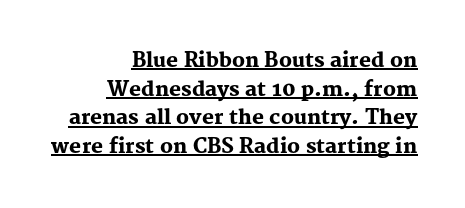
Q: Is the text bold? A: Yes.
Q: Is the text italic (slanted)? A: No, it is upright.
Q: Is the text underlined? A: Yes.
Q: How is the paragraph aligned? A: Right-aligned.
Q: Is the spacing between letters normal or unusually wide? A: Normal.
Q: Is the spacing between lines tight, normal or loose? A: Normal.
